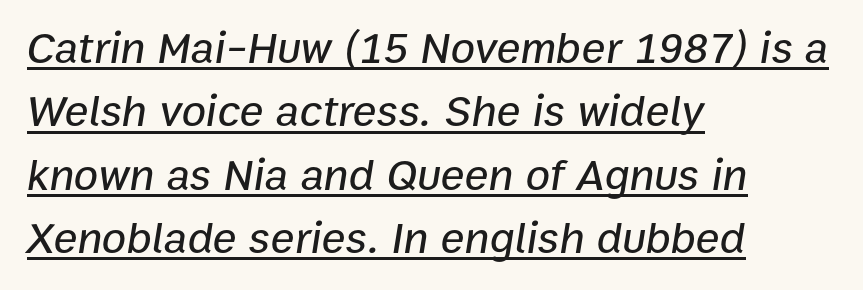
{"italic": "yes", "lean": "right", "slant_degrees": 9, "width": "normal", "stroke_contrast": "low", "x_height": "medium", "monospaced": "no", "underline": "yes", "align": "left", "line_spacing": "normal", "line_spacing_ratio": 1.41, "letter_spacing": "normal", "letter_spacing_em": 0.0, "glyph_px": 45}
